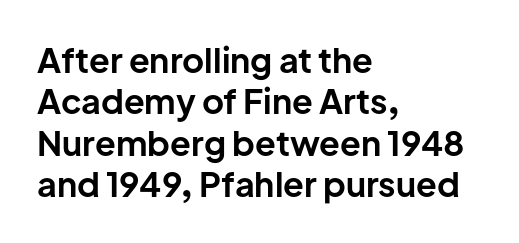
Q: Is the text bold? A: Yes.
Q: Is the text italic (slanted)? A: No, it is upright.
Q: Is the typeface a serif or a sans-serif typeface? A: Sans-serif.
Q: Is the text underlined? A: No.
Q: How is the paragraph aligned? A: Left-aligned.
Q: Is the spacing between letters normal or unusually wide? A: Normal.
Q: Width (condensed, normal, or wide)? A: Normal.
Q: Stroke contrast? A: Low.
Q: x-height? A: Medium.
Q: Monospaced? A: No.
